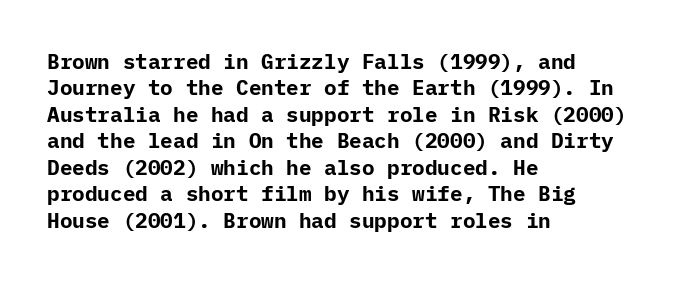
What weight is shown? A full bold with thick strokes. The lettering holds an erect, upright posture throughout. Plain, unruled lines of type. The rendering keeps characters at their native spacing. Leading: standard.
